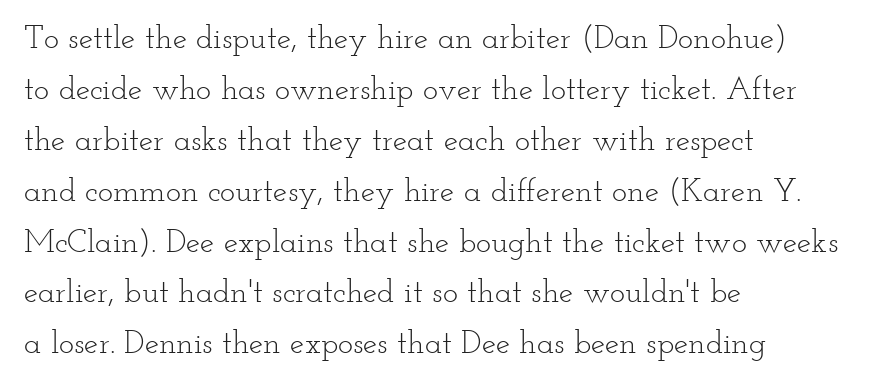
Q: Is the text bold? A: No.
Q: Is the text italic (slanted)? A: No, it is upright.
Q: Is the typeface a serif or a sans-serif typeface? A: Serif.
Q: Is the text underlined? A: No.
Q: How is the paragraph aligned? A: Left-aligned.
Q: Is the spacing between letters normal or unusually wide? A: Normal.
Q: Is the spacing between lines tight, normal or loose? A: Normal.
Q: Width (condensed, normal, or wide)? A: Wide.
Q: Stroke contrast? A: Low.
Q: x-height? A: Small.
Q: Monospaced? A: No.
